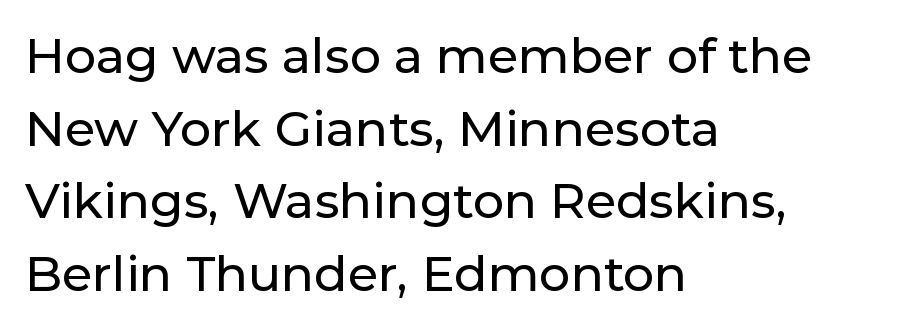
The type sits square on the baseline with zero lean. This rendering features lettering with no underline. The type is set solid horizontally, with unmodified tracking. Each letter keeps its own natural width here, so spacing adapts to shape.
